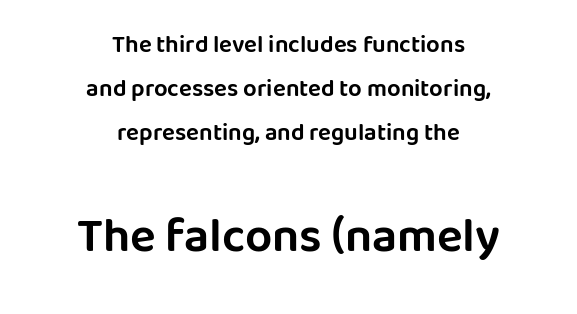
{"serif": "no", "italic": "no", "width": "normal", "stroke_contrast": "low", "x_height": "large", "monospaced": "no", "underline": "no", "align": "center", "line_spacing_ratio": 1.84, "letter_spacing": "normal", "letter_spacing_em": 0.0, "larger_block": "second", "size_ratio": 2.0, "glyph_px": 48}
